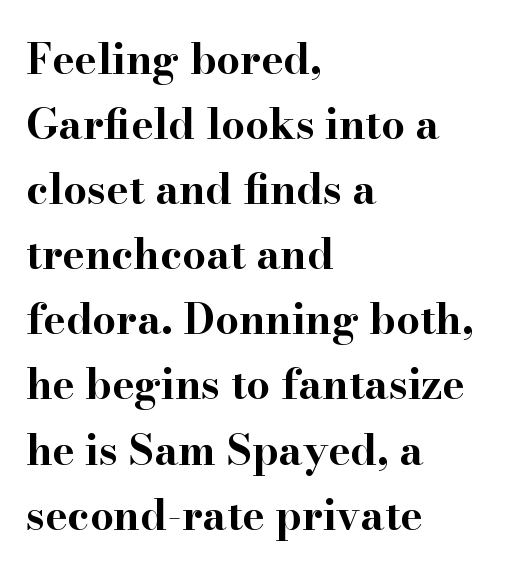
{"serif": "yes", "italic": "no", "bold": "yes", "weight": "bold", "width": "wide", "stroke_contrast": "high", "x_height": "small", "monospaced": "no", "underline": "no", "align": "left", "line_spacing": "normal", "line_spacing_ratio": 1.55, "letter_spacing": "normal", "letter_spacing_em": 0.0, "glyph_px": 42}
